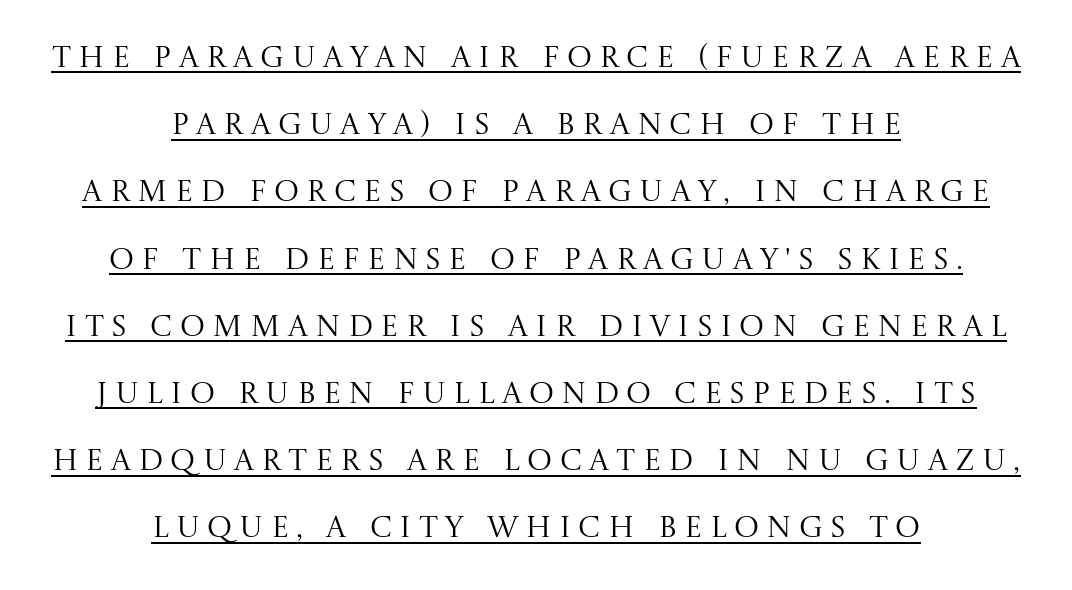
Q: Is the text bold? A: No.
Q: Is the text italic (slanted)? A: No, it is upright.
Q: Is the typeface a serif or a sans-serif typeface? A: Serif.
Q: Is the text underlined? A: Yes.
Q: How is the paragraph aligned? A: Centered.
Q: Is the spacing between letters normal or unusually wide? A: Unusually wide.
Q: Is the spacing between lines tight, normal or loose? A: Loose.
Q: Width (condensed, normal, or wide)? A: Normal.
Q: Stroke contrast? A: Medium.
Q: x-height? A: Large.
Q: Monospaced? A: No.
